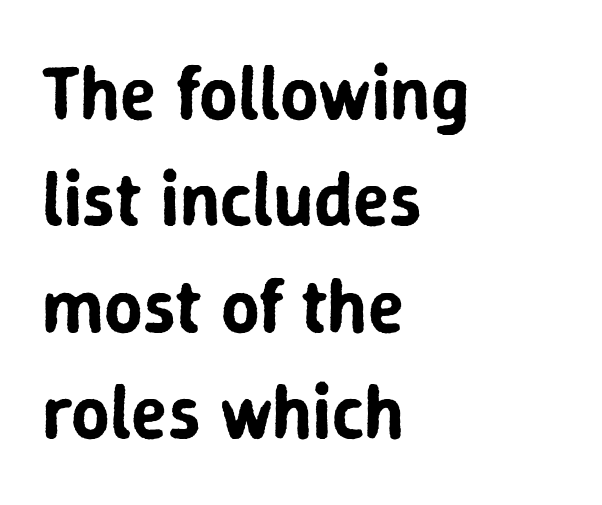
The image shows 75 px sans-serif type, upright; set left-aligned, normal line spacing (1.42x), normal letter spacing, not underlined; low stroke contrast and a medium x-height.
